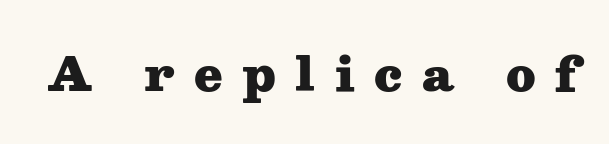
The image shows 46 px heavy, wide serif type, upright; set unusually wide letter spacing (+0.42 em), not underlined; medium stroke contrast and a medium x-height.
